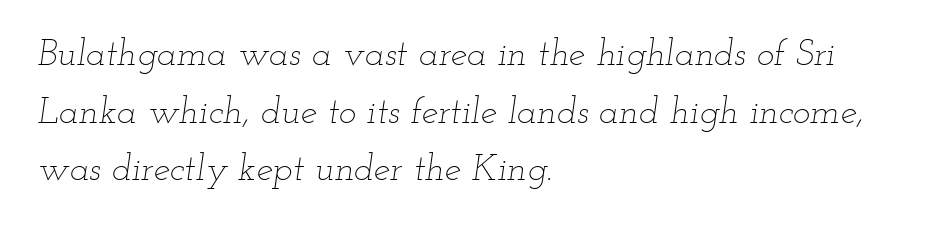
{"italic": "yes", "lean": "right", "slant_degrees": 12, "bold": "no", "weight": "thin", "width": "wide", "stroke_contrast": "low", "x_height": "small", "monospaced": "no", "underline": "no", "align": "left", "line_spacing": "normal", "line_spacing_ratio": 1.56, "letter_spacing": "normal", "letter_spacing_em": 0.0, "glyph_px": 37}
